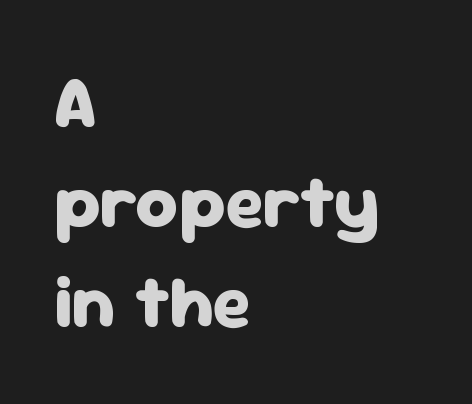
The image shows 73 px heavy sans-serif type, upright; set left-aligned, normal line spacing (1.37x), normal letter spacing, not underlined; low stroke contrast and a medium x-height.
